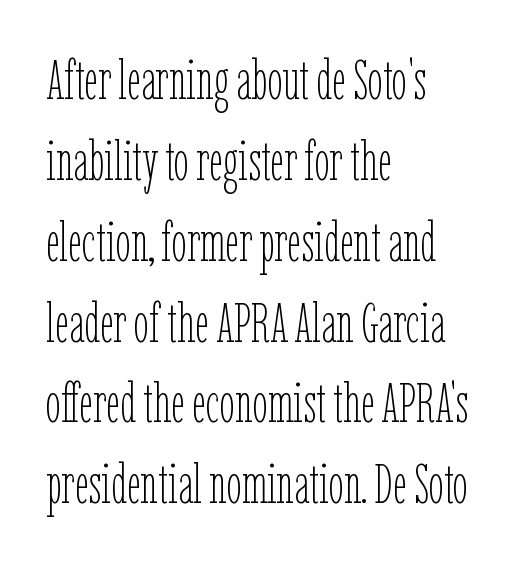
{"italic": "no", "bold": "no", "weight": "thin", "width": "condensed", "stroke_contrast": "low", "x_height": "medium", "monospaced": "no", "underline": "no", "align": "left", "line_spacing": "normal", "line_spacing_ratio": 1.47, "letter_spacing": "normal", "letter_spacing_em": 0.0, "glyph_px": 55}
